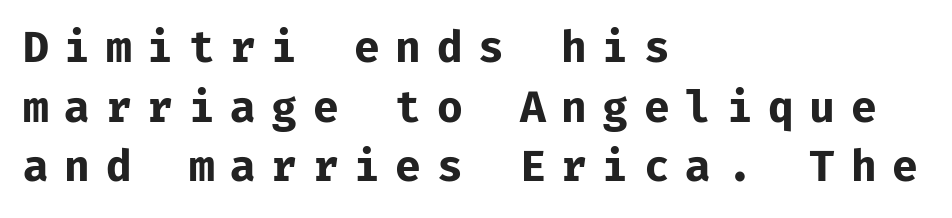
Q: Is the text bold? A: Yes.
Q: Is the text italic (slanted)? A: No, it is upright.
Q: Is the typeface a serif or a sans-serif typeface? A: Sans-serif.
Q: Is the text underlined? A: No.
Q: How is the paragraph aligned? A: Left-aligned.
Q: Is the spacing between letters normal or unusually wide? A: Unusually wide.
Q: Is the spacing between lines tight, normal or loose? A: Normal.
Q: Width (condensed, normal, or wide)? A: Normal.
Q: Stroke contrast? A: Low.
Q: x-height? A: Medium.
Q: Monospaced? A: Yes.
